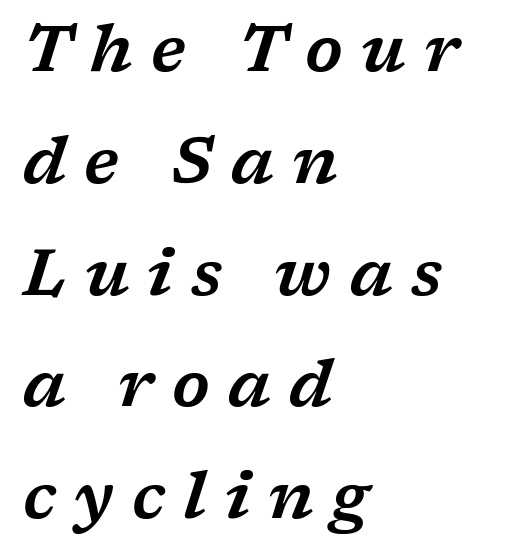
The passage shown is typeset with a serif family. The ragged edge is on the right, which tells us the setting is flush left. The rendering uses natural spacing where letterforms have individual widths. Words appear elongated and porous because spacing is wide. A clean baseline with only descenders dipping below it.
